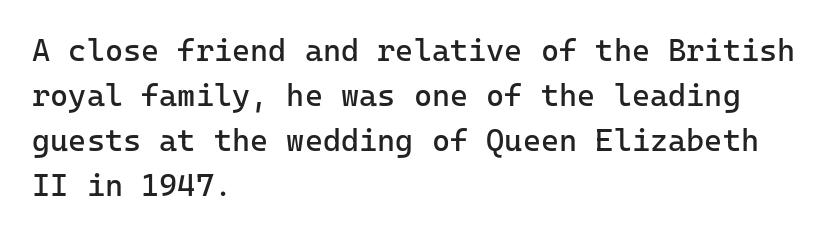
{"serif": "no", "italic": "no", "bold": "no", "weight": "regular", "width": "normal", "stroke_contrast": "low", "x_height": "medium", "underline": "no", "align": "left", "line_spacing": "normal", "line_spacing_ratio": 1.45, "letter_spacing": "normal", "letter_spacing_em": 0.0, "glyph_px": 31}
